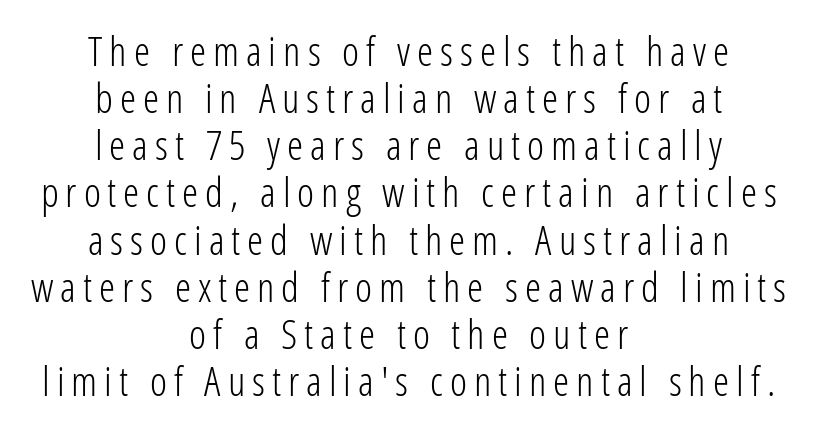
The image shows 41 px light, condensed sans-serif type, upright; set centered, tight line spacing (1.15x), not underlined; low stroke contrast and a medium x-height.
